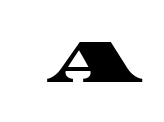
Q: Is the typeface a serif or a sans-serif typeface? A: Serif.
Q: Is the text underlined? A: No.
Q: Is the spacing between letters normal or unusually wide? A: Normal.
Q: Width (condensed, normal, or wide)? A: Wide.
Q: Stroke contrast? A: High.
Q: x-height? A: Large.
Q: Monospaced? A: No.
